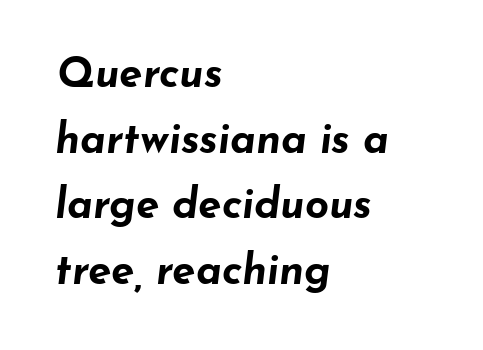
{"italic": "yes", "lean": "right", "slant_degrees": 7, "bold": "yes", "weight": "bold", "width": "wide", "stroke_contrast": "low", "x_height": "small", "monospaced": "no", "underline": "no", "align": "left", "line_spacing": "normal", "line_spacing_ratio": 1.56, "letter_spacing": "normal", "letter_spacing_em": 0.0, "glyph_px": 42}
